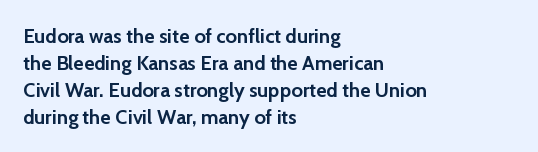
Q: Is the text bold? A: Yes.
Q: Is the text italic (slanted)? A: No, it is upright.
Q: Is the text underlined? A: No.
Q: How is the paragraph aligned? A: Left-aligned.
Q: Is the spacing between letters normal or unusually wide? A: Normal.
Q: Is the spacing between lines tight, normal or loose? A: Normal.
